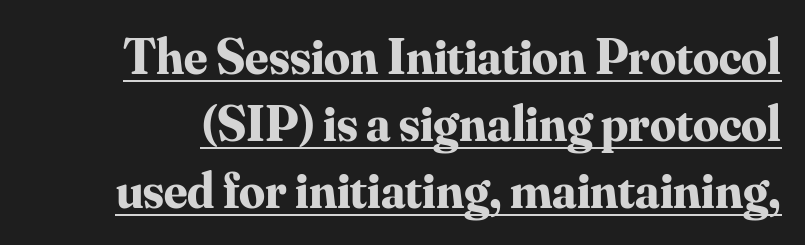
Q: Is the text bold? A: Yes.
Q: Is the text italic (slanted)? A: No, it is upright.
Q: Is the typeface a serif or a sans-serif typeface? A: Serif.
Q: Is the text underlined? A: Yes.
Q: Is the spacing between letters normal or unusually wide? A: Normal.
Q: Is the spacing between lines tight, normal or loose? A: Normal.
Q: Width (condensed, normal, or wide)? A: Normal.
Q: Stroke contrast? A: Medium.
Q: x-height? A: Small.
Q: Monospaced? A: No.
